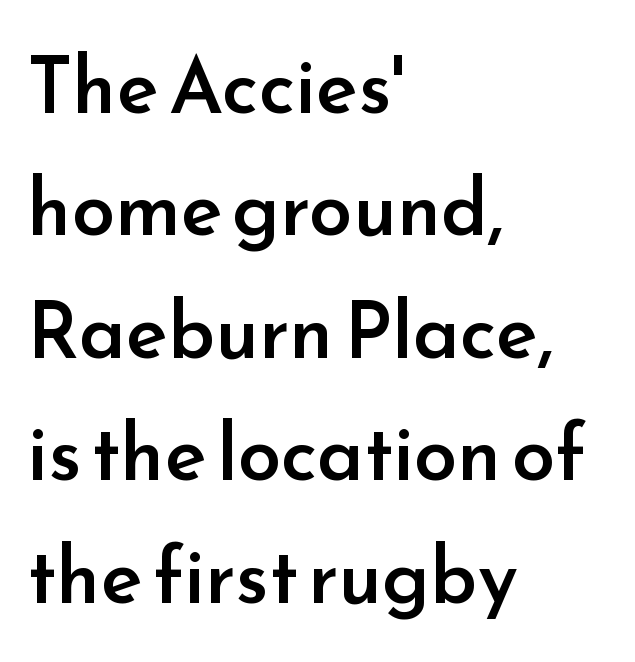
The image shows 78 px semibold sans-serif type, upright; set left-aligned, normal line spacing (1.57x), normal letter spacing, not underlined; low stroke contrast and a small x-height.
